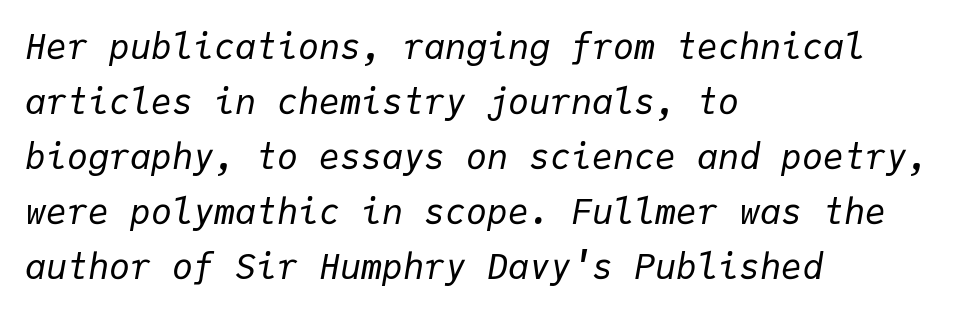
The cut favours lightness, reaching ordinary text weight at its darkest. Whoever set this chose a conventional vertical rhythm. Posture: slanted. Spacing verdict: monospaced, one width for all characters.
